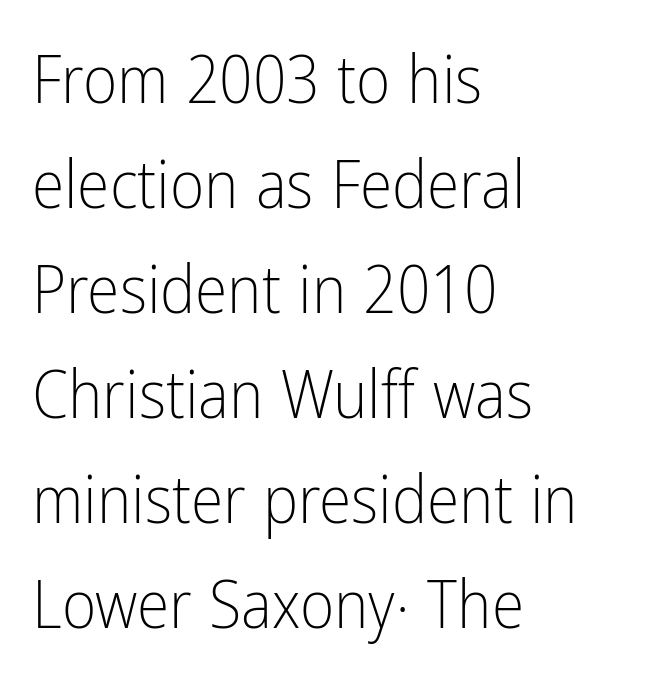
{"serif": "no", "italic": "no", "bold": "no", "weight": "light", "width": "condensed", "stroke_contrast": "low", "x_height": "medium", "monospaced": "no", "underline": "no", "align": "left", "line_spacing": "normal", "line_spacing_ratio": 1.59, "letter_spacing": "normal", "letter_spacing_em": 0.0, "glyph_px": 66}
